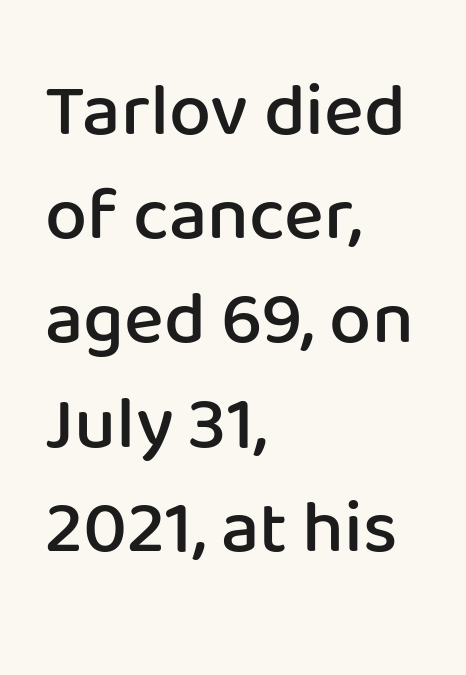
{"serif": "no", "italic": "no", "bold": "semi", "weight": "semibold", "width": "normal", "stroke_contrast": "low", "x_height": "medium", "monospaced": "no", "underline": "no", "align": "left", "line_spacing": "normal", "line_spacing_ratio": 1.39, "letter_spacing": "normal", "letter_spacing_em": 0.0, "glyph_px": 75}
